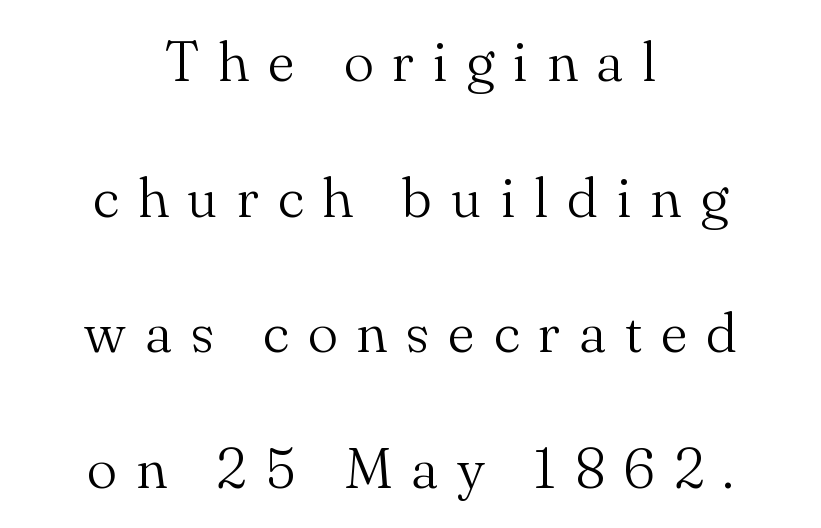
Q: Is the text bold? A: No.
Q: Is the text italic (slanted)? A: No, it is upright.
Q: Is the typeface a serif or a sans-serif typeface? A: Serif.
Q: Is the text underlined? A: No.
Q: How is the paragraph aligned? A: Centered.
Q: Is the spacing between letters normal or unusually wide? A: Unusually wide.
Q: Is the spacing between lines tight, normal or loose? A: Loose.
Q: Width (condensed, normal, or wide)? A: Normal.
Q: Stroke contrast? A: Medium.
Q: x-height? A: Small.
Q: Monospaced? A: No.
